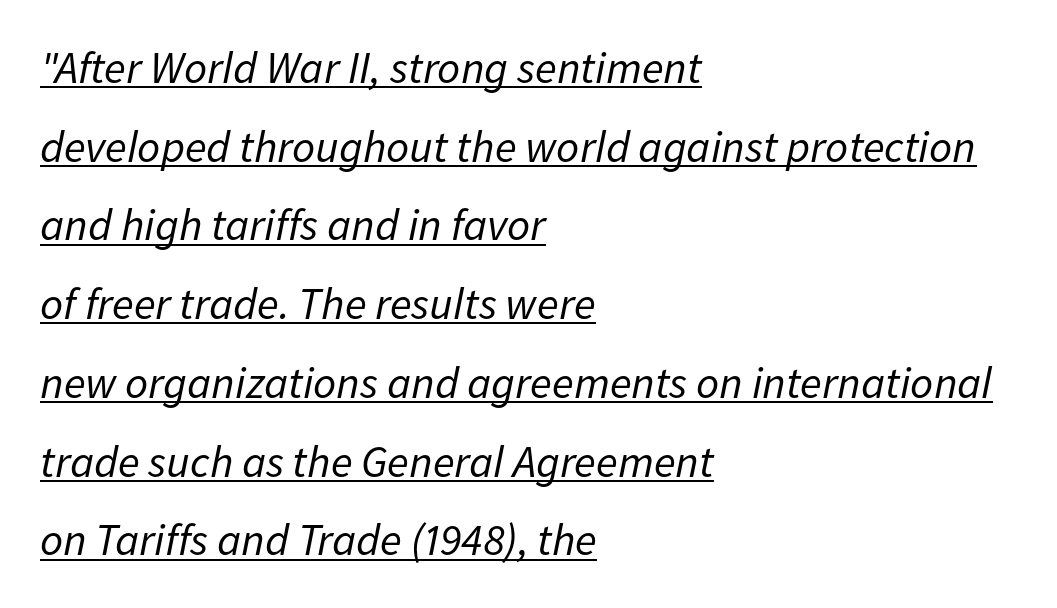
Q: Is the text bold? A: No.
Q: Is the text italic (slanted)? A: Yes, it leans right by about 11 degrees.
Q: Is the text underlined? A: Yes.
Q: How is the paragraph aligned? A: Left-aligned.
Q: Is the spacing between letters normal or unusually wide? A: Normal.
Q: Width (condensed, normal, or wide)? A: Normal.
Q: Stroke contrast? A: Low.
Q: x-height? A: Medium.
Q: Monospaced? A: No.
